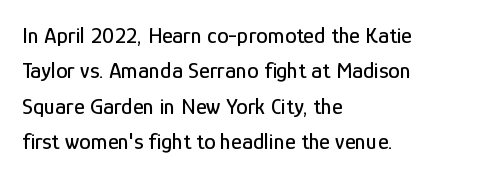
{"italic": "no", "underline": "no", "align": "left", "line_spacing": "normal", "line_spacing_ratio": 1.54, "letter_spacing": "normal", "letter_spacing_em": 0.0, "glyph_px": 23}
